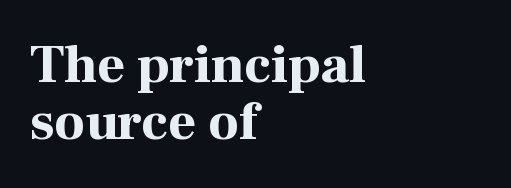
{"serif": "yes", "italic": "no", "bold": "yes", "weight": "bold", "width": "normal", "stroke_contrast": "high", "x_height": "medium", "monospaced": "no", "underline": "no", "align": "left", "line_spacing": "tight", "line_spacing_ratio": 1.05, "letter_spacing": "normal", "letter_spacing_em": 0.0, "glyph_px": 54}
